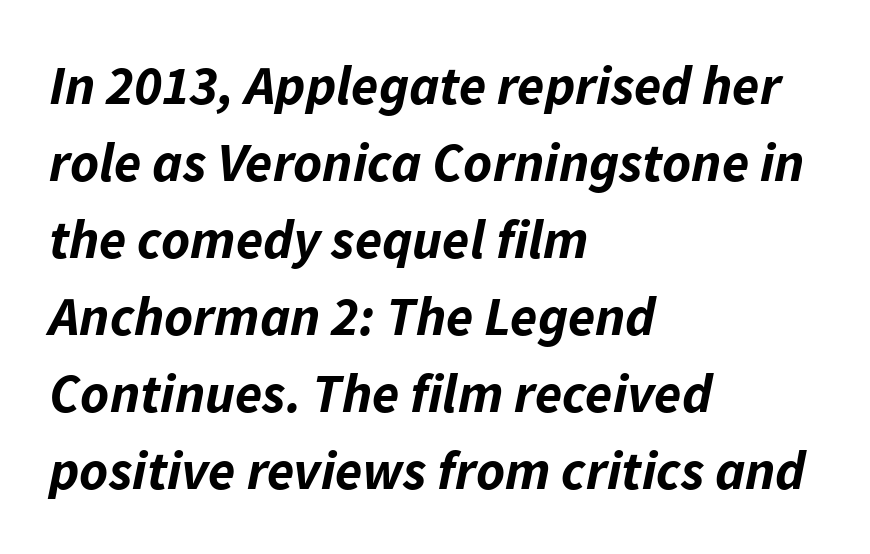
Italic: yes, the glyphs are oblique. The rendering keeps characters at their native spacing. The font is running at its bold setting. Evenly set lines give the paragraph a standard silhouette. Character widths vary here, with narrow letters taking less room than wide ones. The rag falls on the right side of this text block.
